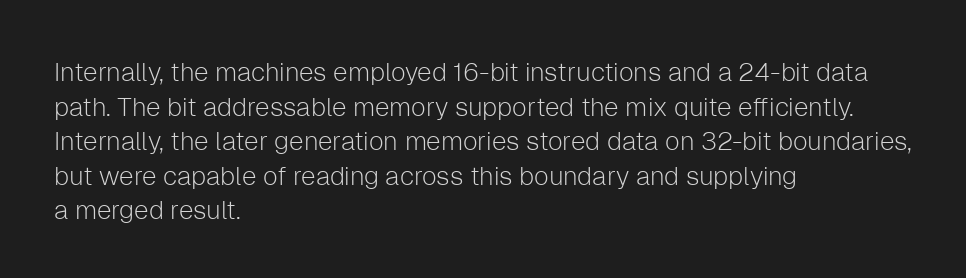
Q: Is the text bold? A: No.
Q: Is the text italic (slanted)? A: No, it is upright.
Q: Is the text underlined? A: No.
Q: How is the paragraph aligned? A: Left-aligned.
Q: Is the spacing between letters normal or unusually wide? A: Normal.
Q: Is the spacing between lines tight, normal or loose? A: Normal.
